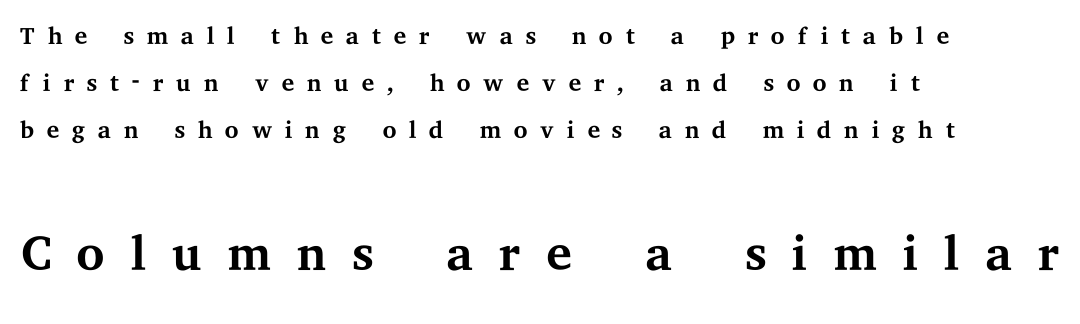
The image shows 73 px regular-weight, wide serif type, upright; set left-aligned, normal line spacing (1.3x), unusually wide letter spacing (+0.32 em), not underlined; the second (bottom) block is 2.03x larger; medium stroke contrast and a medium x-height.
